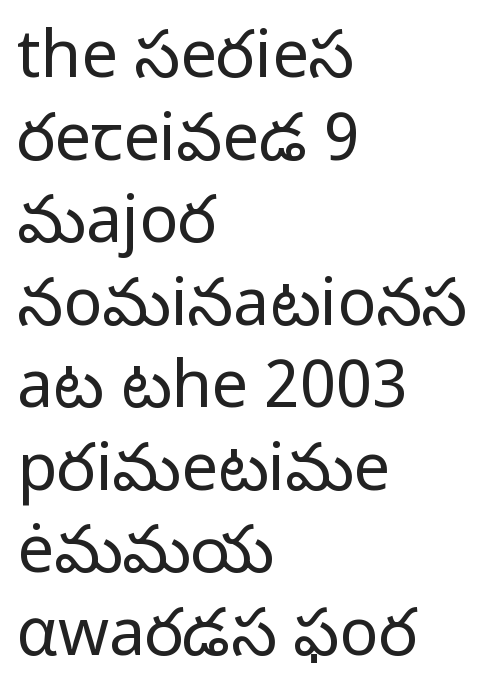
Words appear dense and cohesive because spacing is normal. The compositor pushed each line to the left boundary. Varying glyph widths throughout — classic text-font behaviour. Nobody drew a line under any word here. The face used here is a sans, in the tradition of grotesques and geometrics. The font sits on the lighter half of the weight spectrum, regular included.
